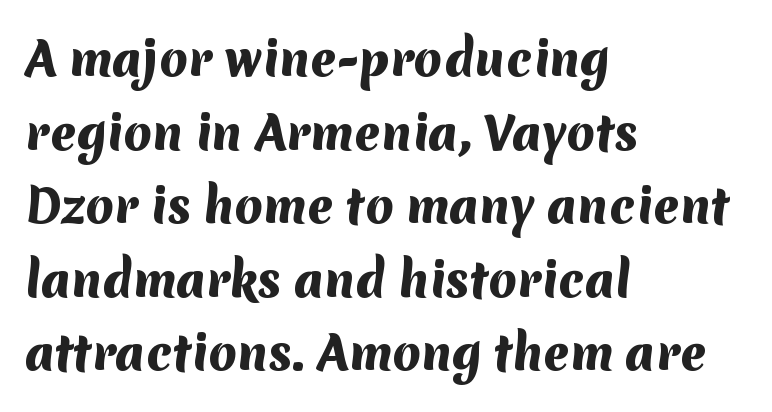
Honestly, the row spacing looks completely unremarkable. Does the type have serifs? No, each stem ends abruptly. The letters are bold, with thick, heavy strokes. These lines stack with their left ends in a neat column. The area under the type is left untouched.
